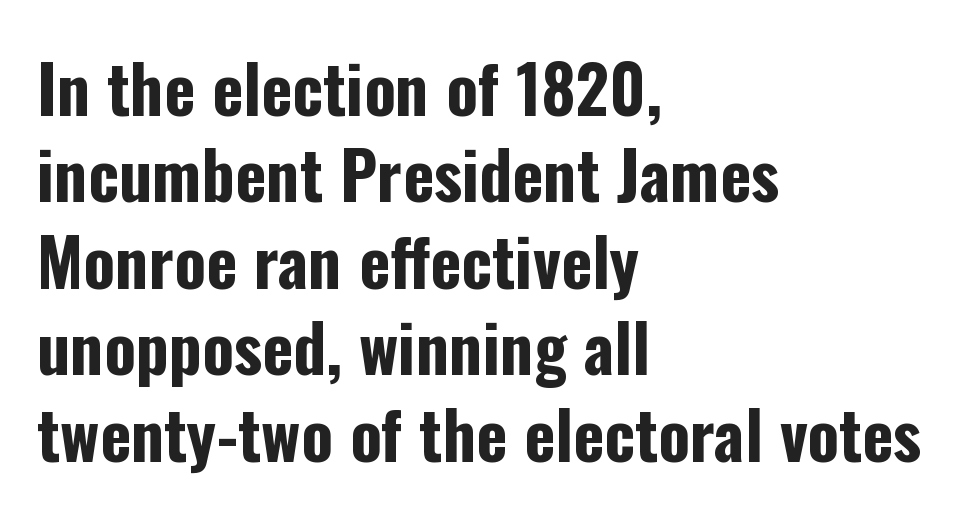
{"serif": "no", "italic": "no", "bold": "yes", "weight": "bold", "width": "condensed", "stroke_contrast": "low", "x_height": "medium", "monospaced": "no", "underline": "no", "align": "left", "line_spacing": "normal", "line_spacing_ratio": 1.31, "letter_spacing": "normal", "letter_spacing_em": 0.0, "glyph_px": 66}
